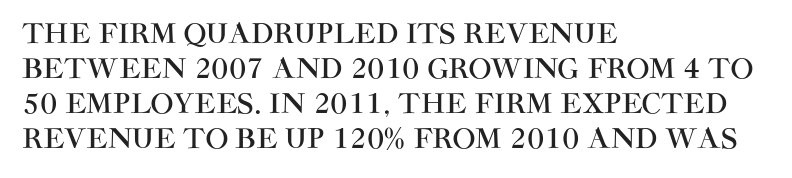
{"italic": "no", "underline": "no", "align": "left", "line_spacing": "normal", "line_spacing_ratio": 1.3, "letter_spacing": "normal", "letter_spacing_em": 0.0, "glyph_px": 27}
